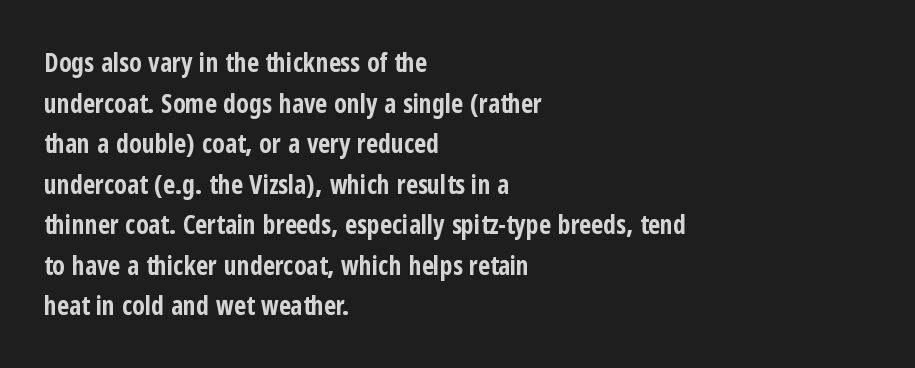
Q: Is the text bold? A: Yes.
Q: Is the text italic (slanted)? A: No, it is upright.
Q: Is the text underlined? A: No.
Q: How is the paragraph aligned? A: Left-aligned.
Q: Is the spacing between letters normal or unusually wide? A: Normal.
Q: Is the spacing between lines tight, normal or loose? A: Normal.
